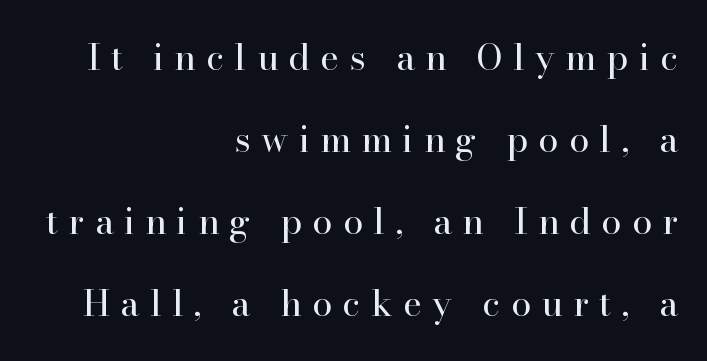
Letters rest on an invisible, unmarked baseline. Vertical spacing — loose. Ink coverage per letter is moderate at most. The rag falls on the left side of this text block.
